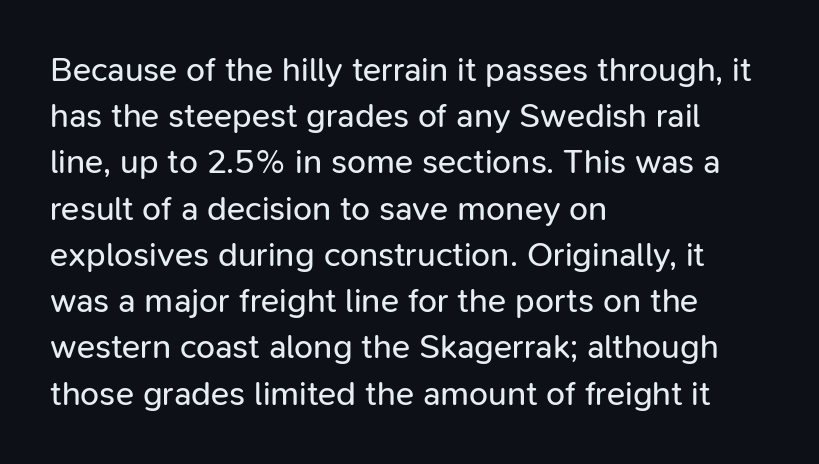
Stems and bowls with no extra thickness — not bold. A normal amount of white space separates one row of letters from the next. These lines are set flush left with a ragged right edge. Note the varied advance widths — an 'i' is clearly narrower than an 'm'. Observe the absence of serifs on each vertical stroke in this sample.
